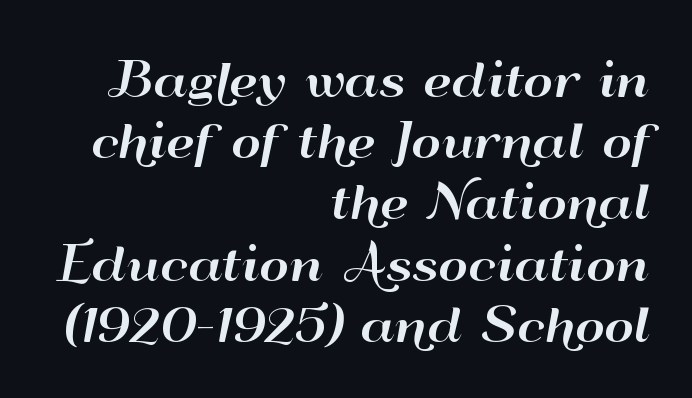
Q: Is the text italic (slanted)? A: Yes.
Q: Is the typeface a serif or a sans-serif typeface? A: Sans-serif.
Q: Is the text underlined? A: No.
Q: How is the paragraph aligned? A: Right-aligned.
Q: Is the spacing between letters normal or unusually wide? A: Normal.
Q: Is the spacing between lines tight, normal or loose? A: Normal.
Q: Width (condensed, normal, or wide)? A: Wide.
Q: Stroke contrast? A: High.
Q: x-height? A: Small.
Q: Monospaced? A: No.
